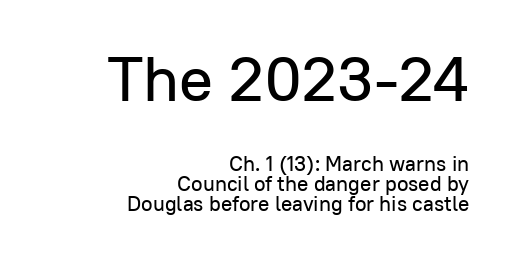
The font family rendered here belongs to the sans-serif group. Size contrast runs from large at the top to small at the bottom. Vertical spacing — tight. Caption: multi-line text, flush right, ragged left. When letters stand straight like this, we call the style roman or upright.
